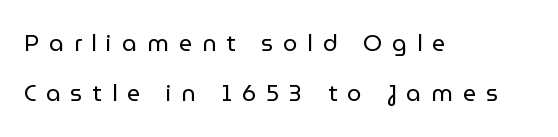
{"italic": "no", "bold": "no", "underline": "no", "align": "left", "line_spacing": "loose", "line_spacing_ratio": 2.18, "letter_spacing": "wide", "letter_spacing_em": 0.43, "glyph_px": 23}
